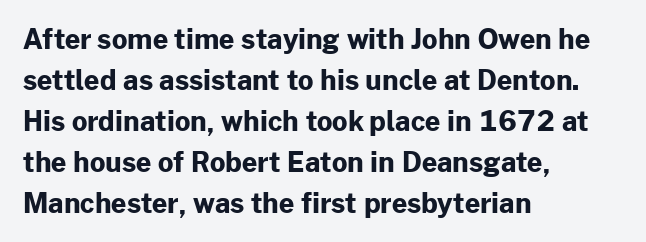
{"italic": "no", "bold": "yes", "underline": "no", "align": "left", "line_spacing": "normal", "line_spacing_ratio": 1.52, "letter_spacing": "normal", "letter_spacing_em": 0.0, "glyph_px": 27}
